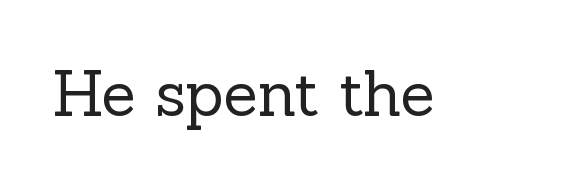
The image shows 63 px regular-weight serif type, upright; set normal letter spacing, not underlined; a medium x-height.
